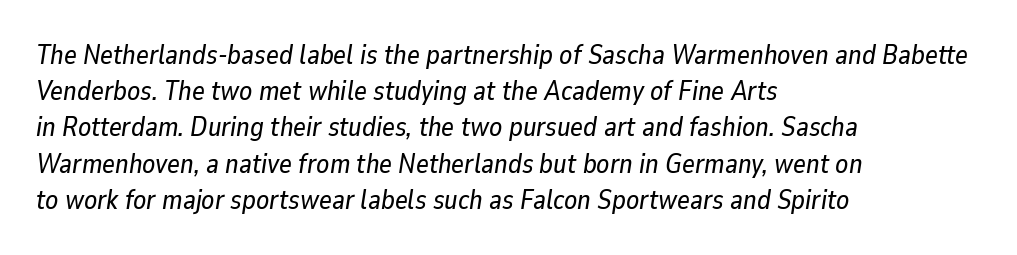
{"italic": "yes", "lean": "right", "slant_degrees": 9, "underline": "no", "align": "left", "line_spacing": "normal", "line_spacing_ratio": 1.34, "letter_spacing": "normal", "letter_spacing_em": 0.0, "glyph_px": 27}
